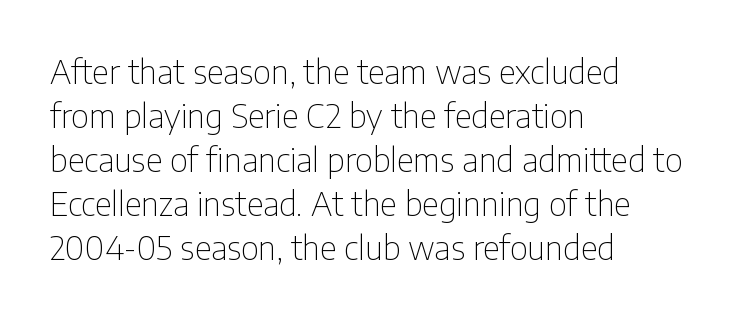
The image shows 33 px thin, condensed sans-serif type, upright; set left-aligned, normal line spacing (1.33x), normal letter spacing, not underlined; low stroke contrast and a medium x-height.
